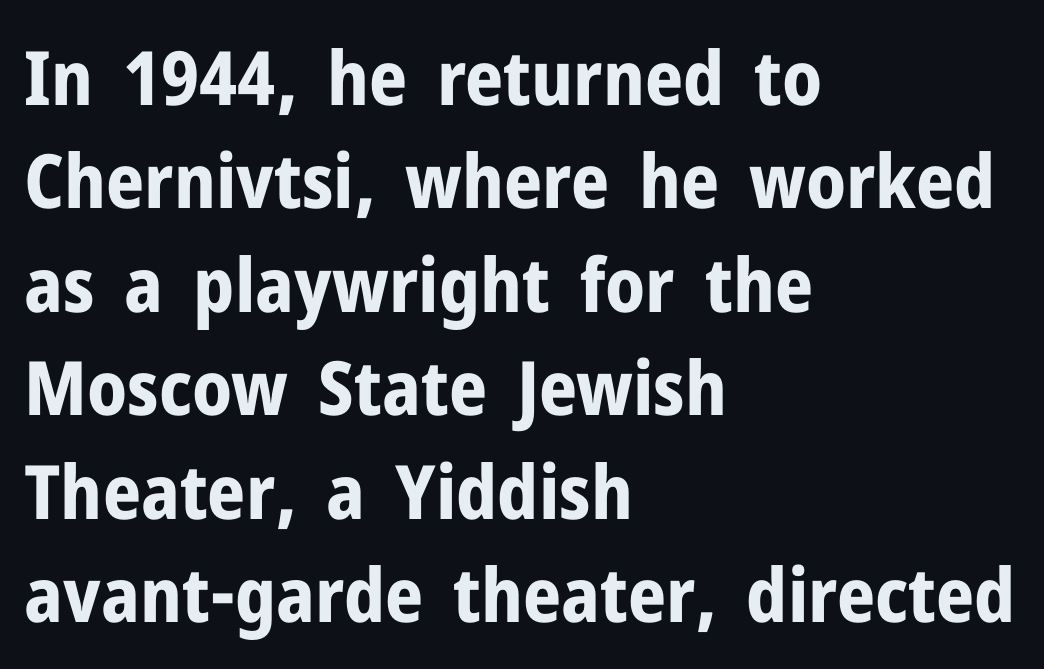
The image shows 75 px bold sans-serif type, upright; set left-aligned, normal line spacing (1.38x), normal letter spacing, not underlined; low stroke contrast and a medium x-height.
